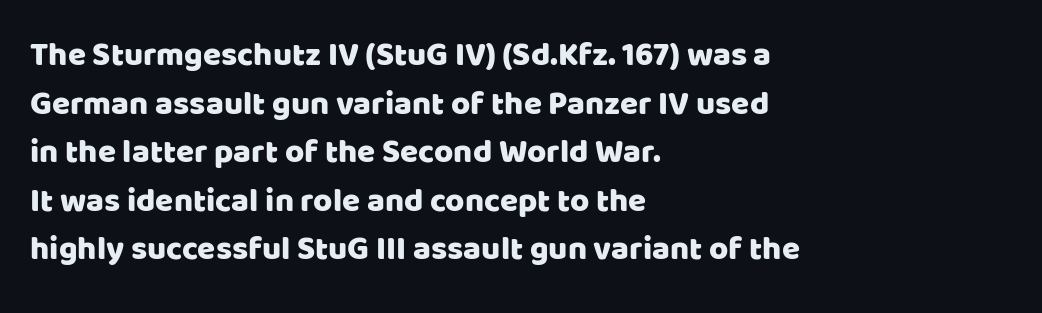
{"serif": "no", "italic": "no", "width": "normal", "stroke_contrast": "low", "x_height": "large", "monospaced": "no", "underline": "no", "align": "left", "line_spacing": "normal", "line_spacing_ratio": 1.47, "letter_spacing": "normal", "letter_spacing_em": 0.0, "glyph_px": 33}
